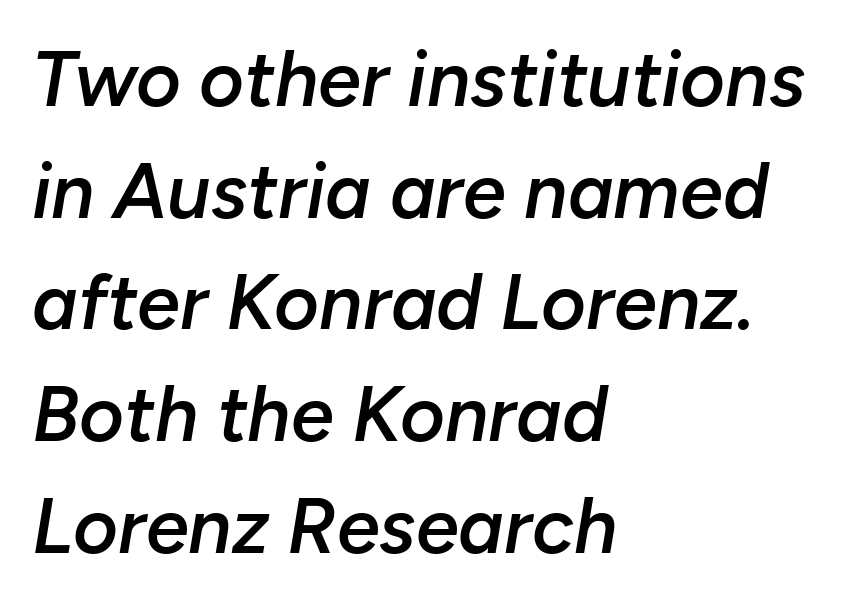
There is no visible air inserted between adjacent glyphs. Slanted lettering throughout. Summary of weight: moderately heavy, a semibold. Is this a fixed-width face? No — the glyphs have proportional, varying widths. Whoever set this chose a conventional vertical rhythm.
